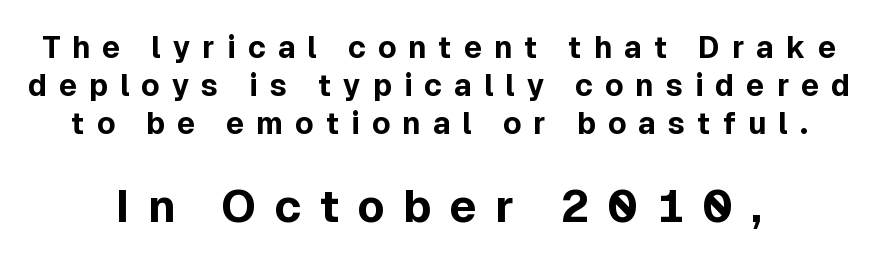
{"serif": "no", "italic": "no", "bold": "yes", "weight": "bold", "width": "normal", "x_height": "medium", "monospaced": "no", "underline": "no", "align": "center", "line_spacing": "normal", "line_spacing_ratio": 1.26, "letter_spacing": "wide", "letter_spacing_em": 0.4, "larger_block": "second", "size_ratio": 1.5, "glyph_px": 45}
